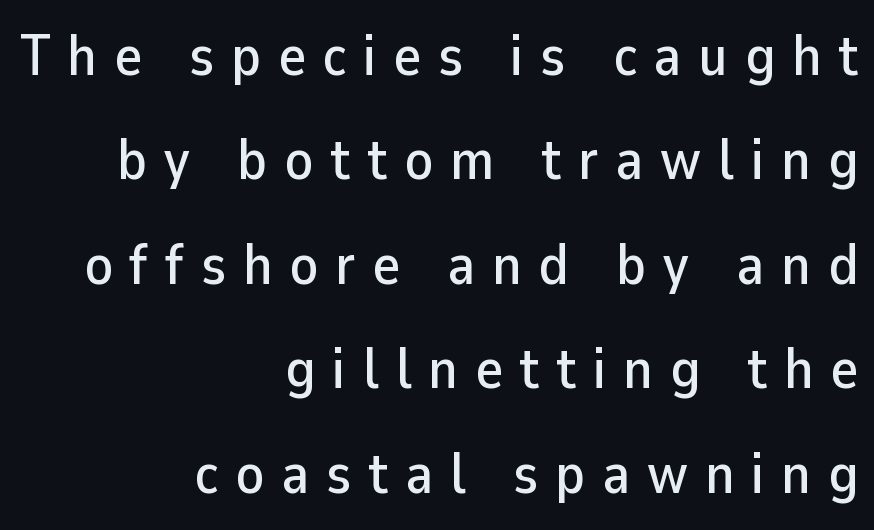
The face used here is rendered with a markedly widened letterfit. Where is the straight margin? On the right. A clean baseline with only descenders dipping below it. Varying glyph widths throughout — classic text-font behaviour. These lines are composed in type without serifs. Italic? Not at all — the glyphs are vertical.
